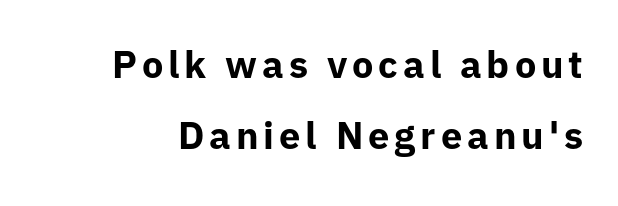
{"serif": "no", "italic": "no", "bold": "yes", "weight": "bold", "width": "normal", "stroke_contrast": "low", "x_height": "medium", "monospaced": "no", "underline": "no", "line_spacing_ratio": 1.87, "glyph_px": 38}
